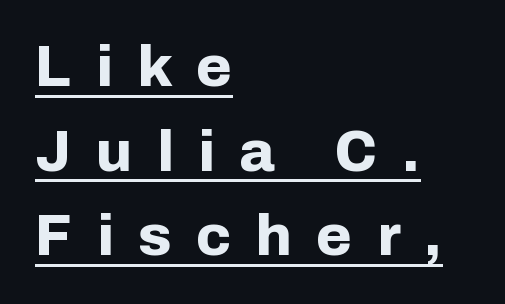
{"serif": "no", "italic": "no", "bold": "yes", "weight": "bold", "width": "normal", "stroke_contrast": "low", "x_height": "medium", "monospaced": "no", "underline": "yes", "align": "left", "line_spacing": "normal", "line_spacing_ratio": 1.46, "letter_spacing": "wide", "letter_spacing_em": 0.42, "glyph_px": 58}
